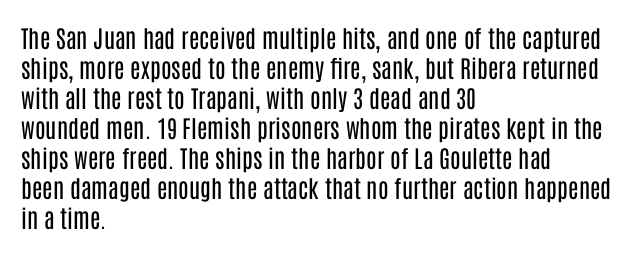
The image shows 24 px text type, upright; set left-aligned, normal line spacing (1.25x), normal letter spacing, not underlined.
